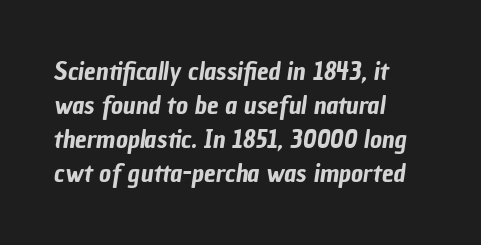
Q: Is the text underlined? A: No.
Q: How is the paragraph aligned? A: Left-aligned.
Q: Is the spacing between letters normal or unusually wide? A: Normal.
Q: Is the spacing between lines tight, normal or loose? A: Normal.
